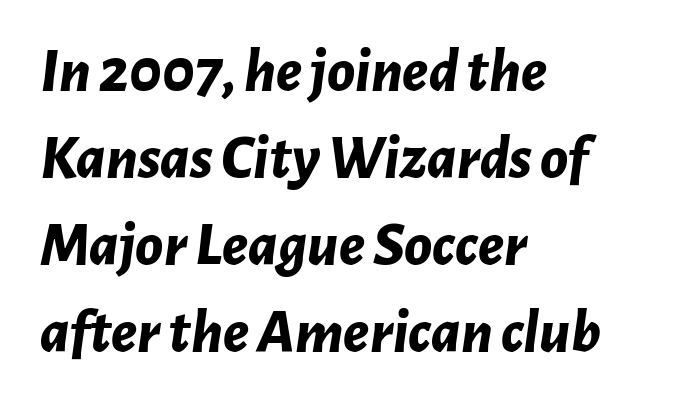
Q: Is the text bold? A: Yes.
Q: Is the text italic (slanted)? A: Yes, it leans right by about 7 degrees.
Q: Is the text underlined? A: No.
Q: How is the paragraph aligned? A: Left-aligned.
Q: Is the spacing between letters normal or unusually wide? A: Normal.
Q: Is the spacing between lines tight, normal or loose? A: Normal.
Q: Width (condensed, normal, or wide)? A: Normal.
Q: Stroke contrast? A: Low.
Q: x-height? A: Medium.
Q: Monospaced? A: No.
